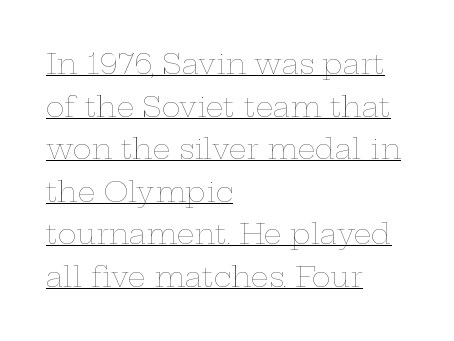
{"italic": "no", "bold": "no", "weight": "thin", "width": "wide", "stroke_contrast": "low", "x_height": "medium", "monospaced": "no", "underline": "yes", "align": "left", "line_spacing": "normal", "line_spacing_ratio": 1.52, "letter_spacing": "normal", "letter_spacing_em": 0.0, "glyph_px": 28}
